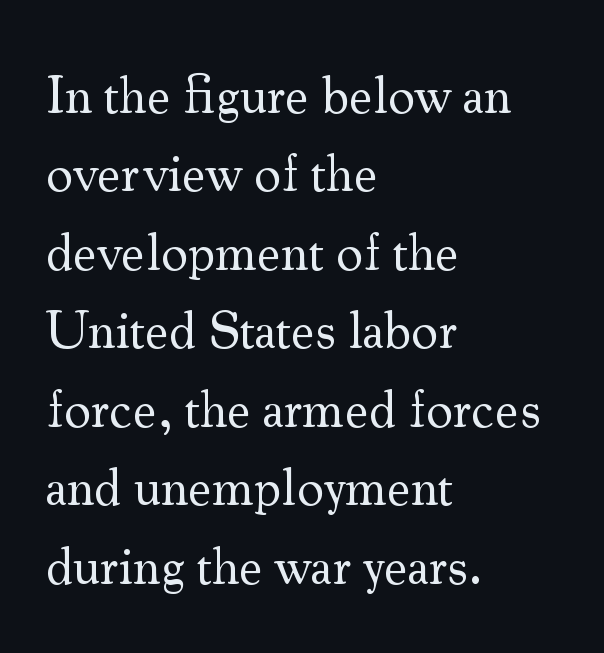
Posture: upright roman. The paragraph shown leans on its left margin. Underline: absent. Bold? No — there's no thickening of the strokes. The characters display serif detailing at their extremities.
